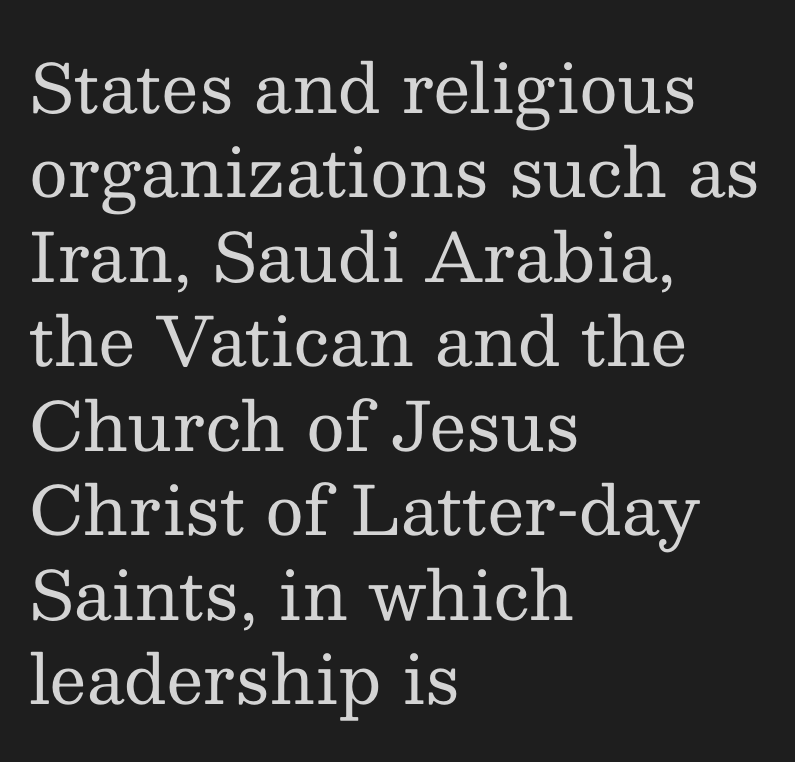
Italic? Not at all — the glyphs are vertical. The letterforms sit at book weight or below. The leading is moderate, giving the passage an even texture. Inter-character spacing is left at the font's built-in metrics. Caption: multi-line text, flush left, ragged right. Rule under the text: the space is simply empty.
